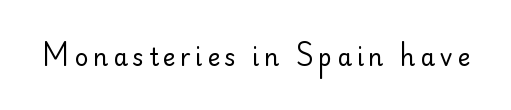
Q: Is the text bold? A: No.
Q: Is the text italic (slanted)? A: No, it is upright.
Q: Is the text underlined? A: No.
